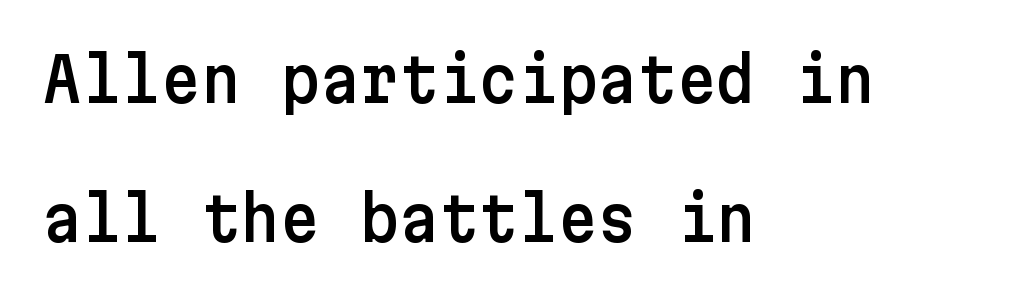
The image shows 61 px sans-serif type, upright; set left-aligned, loose line spacing (2.28x), normal letter spacing, not underlined; low stroke contrast and a medium x-height.
